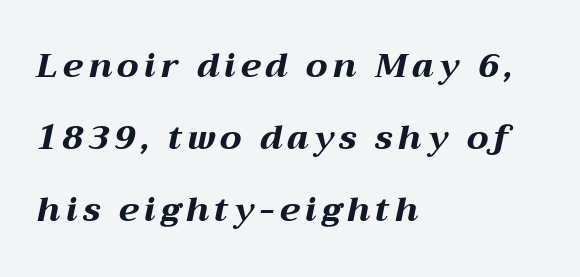
Q: Is the text bold? A: Yes.
Q: Is the text italic (slanted)? A: Yes, it leans right by about 12 degrees.
Q: Is the text underlined? A: No.
Q: How is the paragraph aligned? A: Left-aligned.
Q: Is the spacing between lines tight, normal or loose? A: Loose.
Q: Width (condensed, normal, or wide)? A: Wide.
Q: Stroke contrast? A: Medium.
Q: x-height? A: Medium.
Q: Monospaced? A: No.
